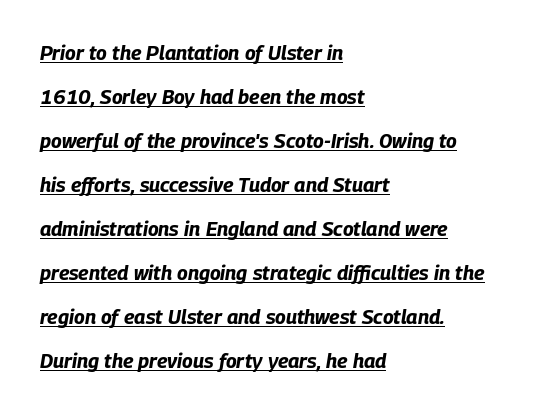
{"italic": "yes", "lean": "right", "slant_degrees": 9, "bold": "yes", "underline": "yes", "align": "left", "line_spacing": "loose", "line_spacing_ratio": 2.2, "letter_spacing": "normal", "letter_spacing_em": 0.0, "glyph_px": 20}
